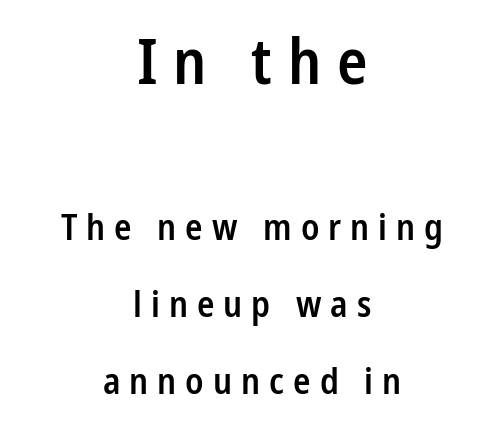
Q: Is the text bold? A: Semi-bold.
Q: Is the text italic (slanted)? A: No, it is upright.
Q: Is the typeface a serif or a sans-serif typeface? A: Sans-serif.
Q: Is the text underlined? A: No.
Q: How is the paragraph aligned? A: Centered.
Q: Is the spacing between letters normal or unusually wide? A: Unusually wide.
Q: Is the spacing between lines tight, normal or loose? A: Loose.
Q: Which block of text is set in a larger size, the first (top) or the second (bottom)? A: The first (top) one.
Q: Width (condensed, normal, or wide)? A: Condensed.
Q: Stroke contrast? A: Low.
Q: x-height? A: Medium.
Q: Monospaced? A: No.
